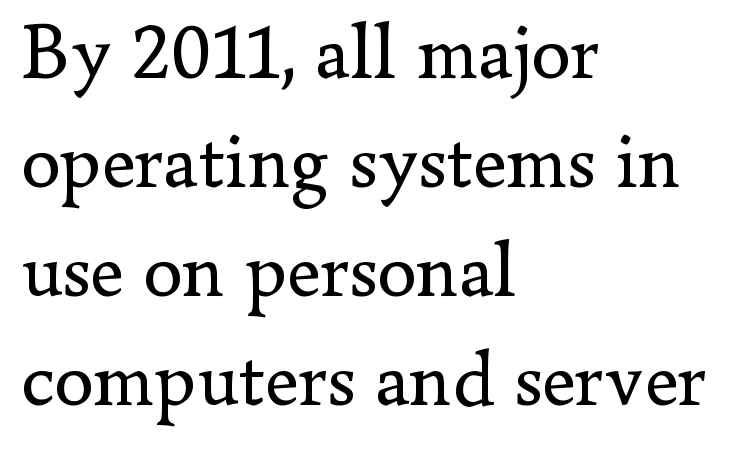
The image shows 79 px regular-weight serif type, upright; set left-aligned, normal line spacing (1.38x), normal letter spacing, not underlined; low stroke contrast and a small x-height.
